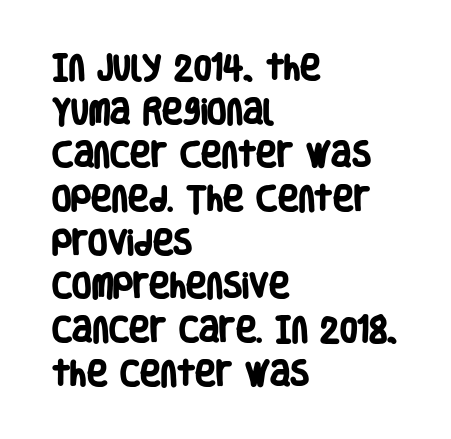
Q: Is the text bold? A: Yes.
Q: Is the typeface a serif or a sans-serif typeface? A: Sans-serif.
Q: Is the text underlined? A: No.
Q: How is the paragraph aligned? A: Left-aligned.
Q: Is the spacing between letters normal or unusually wide? A: Normal.
Q: Is the spacing between lines tight, normal or loose? A: Normal.
Q: Width (condensed, normal, or wide)? A: Condensed.
Q: Stroke contrast? A: Low.
Q: x-height? A: Large.
Q: Monospaced? A: No.
